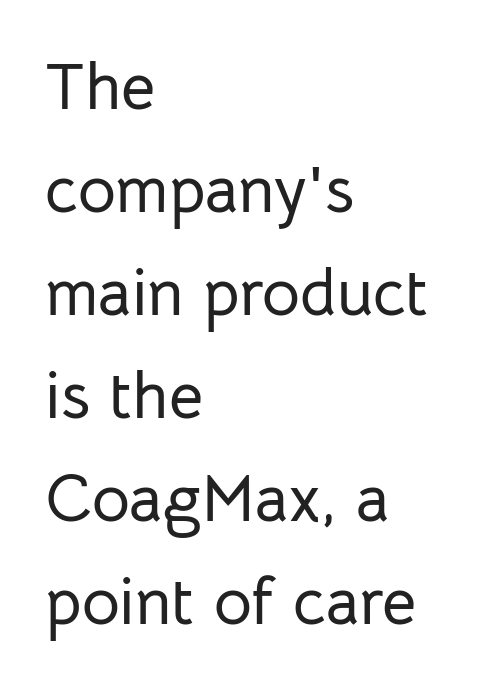
{"serif": "no", "italic": "no", "width": "normal", "stroke_contrast": "low", "x_height": "medium", "monospaced": "no", "underline": "no", "align": "left", "line_spacing": "normal", "line_spacing_ratio": 1.56, "letter_spacing": "normal", "letter_spacing_em": 0.0, "glyph_px": 66}
